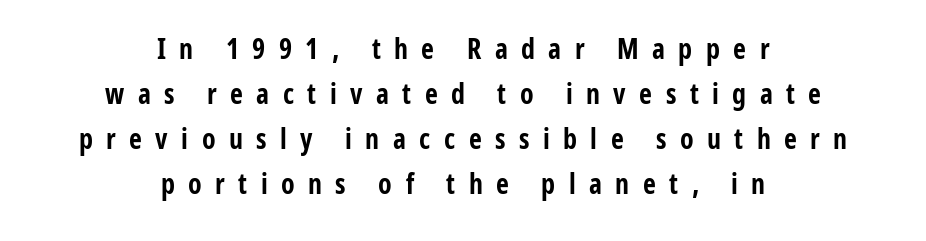
{"serif": "no", "italic": "no", "bold": "yes", "weight": "bold", "width": "condensed", "stroke_contrast": "low", "x_height": "medium", "monospaced": "no", "underline": "no", "align": "center", "line_spacing": "normal", "line_spacing_ratio": 1.61, "letter_spacing": "wide", "letter_spacing_em": 0.48, "glyph_px": 28}
